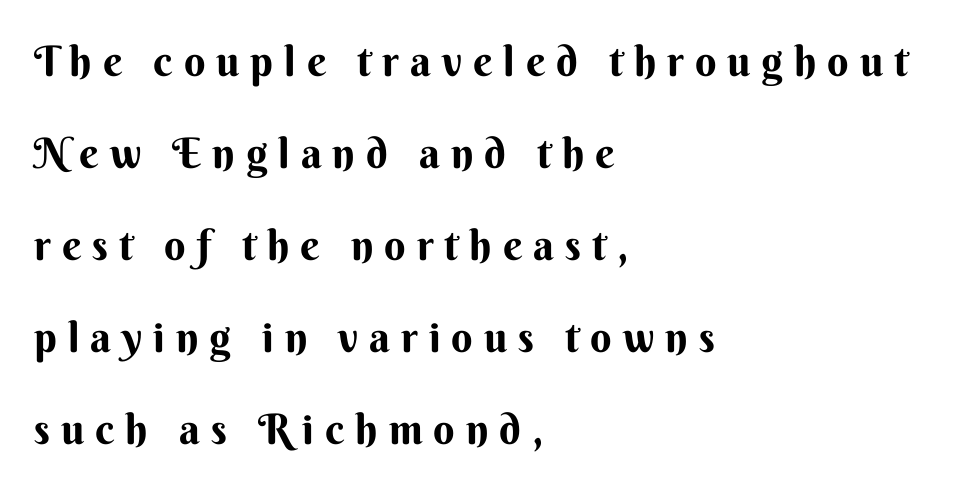
The image shows 42 px bold sans-serif type, upright; set left-aligned, loose line spacing (2.19x), unusually wide letter spacing (+0.26 em), not underlined; medium stroke contrast and a small x-height.
